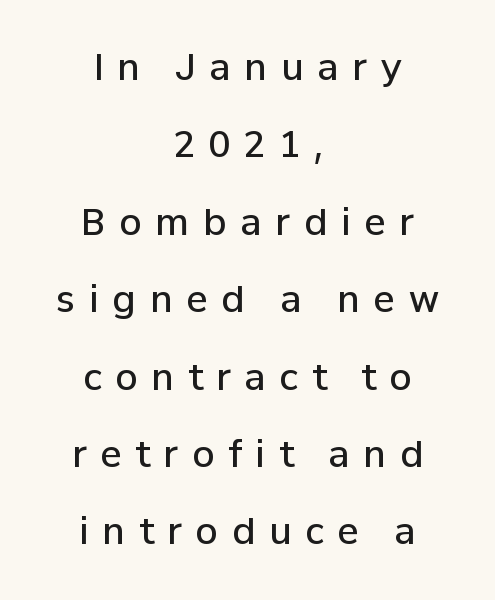
{"serif": "no", "italic": "no", "bold": "semi", "weight": "semibold", "width": "normal", "stroke_contrast": "low", "x_height": "medium", "monospaced": "no", "underline": "no", "align": "center", "line_spacing": "loose", "line_spacing_ratio": 2.15, "letter_spacing": "wide", "letter_spacing_em": 0.38, "glyph_px": 36}
